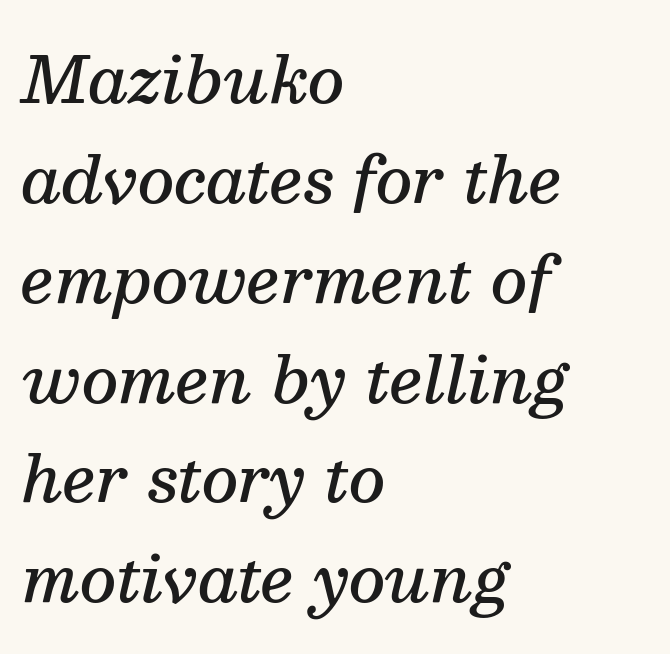
{"serif": "yes", "italic": "yes", "lean": "right", "slant_degrees": 13, "bold": "semi", "weight": "semibold", "width": "normal", "stroke_contrast": "medium", "x_height": "medium", "monospaced": "no", "underline": "no", "align": "left", "line_spacing": "normal", "line_spacing_ratio": 1.56, "letter_spacing": "normal", "letter_spacing_em": 0.0, "glyph_px": 64}
